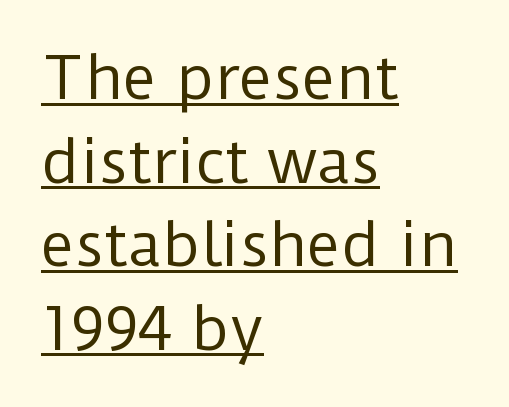
Q: Is the text bold? A: No.
Q: Is the text italic (slanted)? A: No, it is upright.
Q: Is the typeface a serif or a sans-serif typeface? A: Sans-serif.
Q: Is the text underlined? A: Yes.
Q: How is the paragraph aligned? A: Left-aligned.
Q: Is the spacing between letters normal or unusually wide? A: Normal.
Q: Is the spacing between lines tight, normal or loose? A: Normal.
Q: Width (condensed, normal, or wide)? A: Normal.
Q: Stroke contrast? A: Low.
Q: x-height? A: Medium.
Q: Monospaced? A: No.
